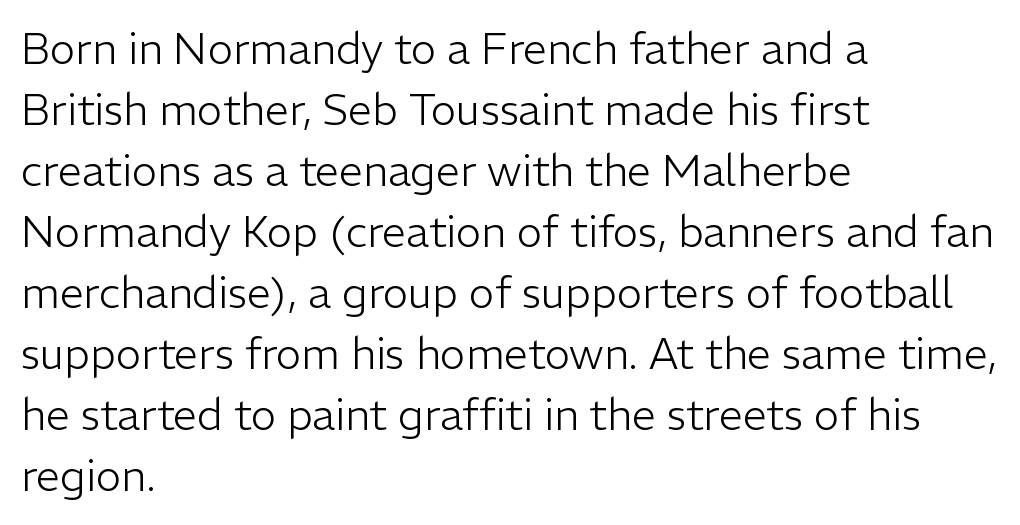
These lines are composed in type without serifs. There is no visible air inserted between adjacent glyphs. Vertical stems look standard width or narrower in stroke. The compositor pushed each line to the left boundary.
